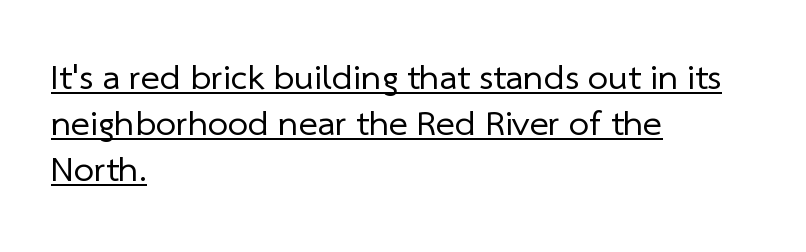
{"serif": "no", "bold": "no", "weight": "regular", "width": "normal", "stroke_contrast": "low", "x_height": "medium", "monospaced": "no", "underline": "yes", "align": "left", "line_spacing": "normal", "line_spacing_ratio": 1.28, "letter_spacing": "normal", "letter_spacing_em": 0.0, "glyph_px": 36}
